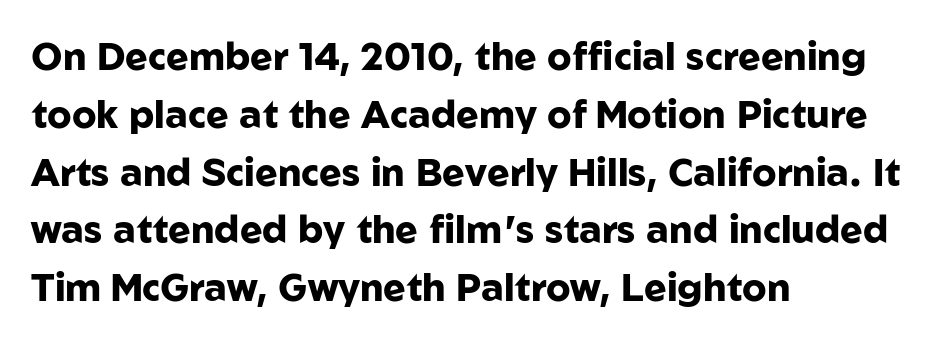
Q: Is the text bold? A: Yes.
Q: Is the text italic (slanted)? A: No, it is upright.
Q: Is the typeface a serif or a sans-serif typeface? A: Sans-serif.
Q: Is the text underlined? A: No.
Q: How is the paragraph aligned? A: Left-aligned.
Q: Is the spacing between letters normal or unusually wide? A: Normal.
Q: Is the spacing between lines tight, normal or loose? A: Normal.
Q: Width (condensed, normal, or wide)? A: Normal.
Q: Stroke contrast? A: Low.
Q: x-height? A: Medium.
Q: Monospaced? A: No.
